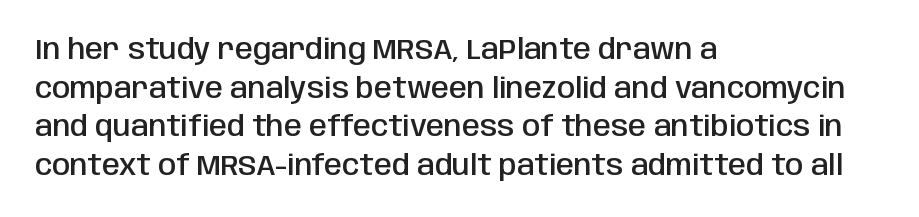
{"serif": "no", "italic": "no", "bold": "semi", "weight": "semibold", "width": "condensed", "stroke_contrast": "low", "x_height": "large", "monospaced": "no", "underline": "no", "align": "left", "line_spacing": "normal", "line_spacing_ratio": 1.33, "letter_spacing": "normal", "letter_spacing_em": 0.0, "glyph_px": 29}
